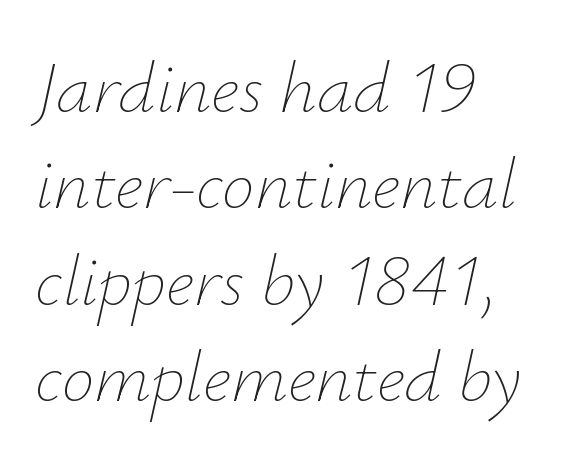
The image shows 73 px thin type, italic (leaning right); set left-aligned, normal line spacing (1.32x), normal letter spacing, not underlined; low stroke contrast and a small x-height.
